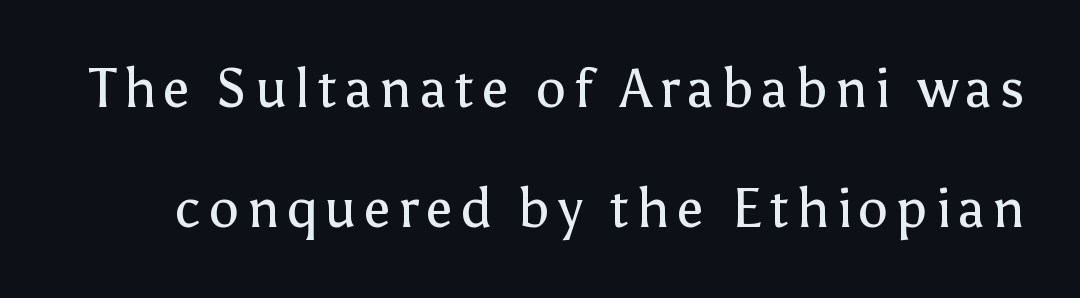
The image shows 54 px regular-weight sans-serif type, upright; set loose line spacing (2.23x), not underlined; low stroke contrast and a medium x-height.
